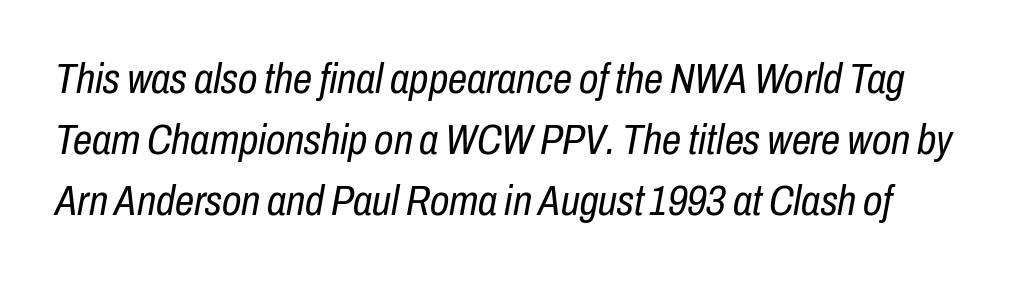
The image shows 43 px regular-weight, condensed type, italic (leaning right); set normal line spacing (1.42x), normal letter spacing, not underlined; low stroke contrast and a medium x-height.
